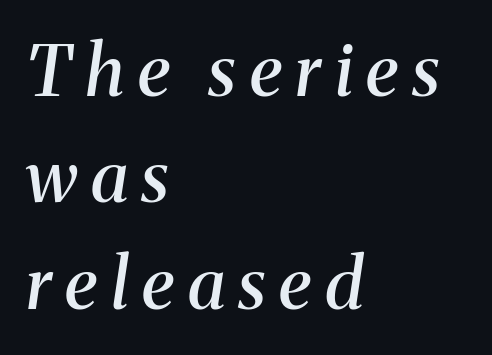
Q: Is the text bold? A: Semi-bold.
Q: Is the text italic (slanted)? A: Yes, it leans right by about 8 degrees.
Q: Is the typeface a serif or a sans-serif typeface? A: Serif.
Q: Is the text underlined? A: No.
Q: How is the paragraph aligned? A: Left-aligned.
Q: Is the spacing between lines tight, normal or loose? A: Normal.
Q: Width (condensed, normal, or wide)? A: Normal.
Q: Stroke contrast? A: Medium.
Q: x-height? A: Medium.
Q: Monospaced? A: No.
